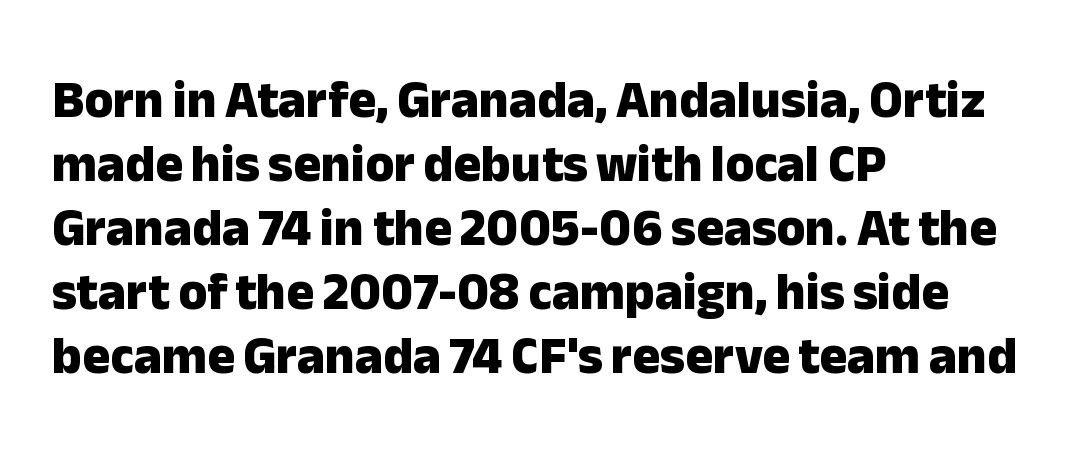
Q: Is the text bold? A: Yes.
Q: Is the text italic (slanted)? A: No, it is upright.
Q: Is the typeface a serif or a sans-serif typeface? A: Sans-serif.
Q: Is the text underlined? A: No.
Q: How is the paragraph aligned? A: Left-aligned.
Q: Is the spacing between letters normal or unusually wide? A: Normal.
Q: Width (condensed, normal, or wide)? A: Normal.
Q: Stroke contrast? A: Low.
Q: x-height? A: Medium.
Q: Monospaced? A: No.
